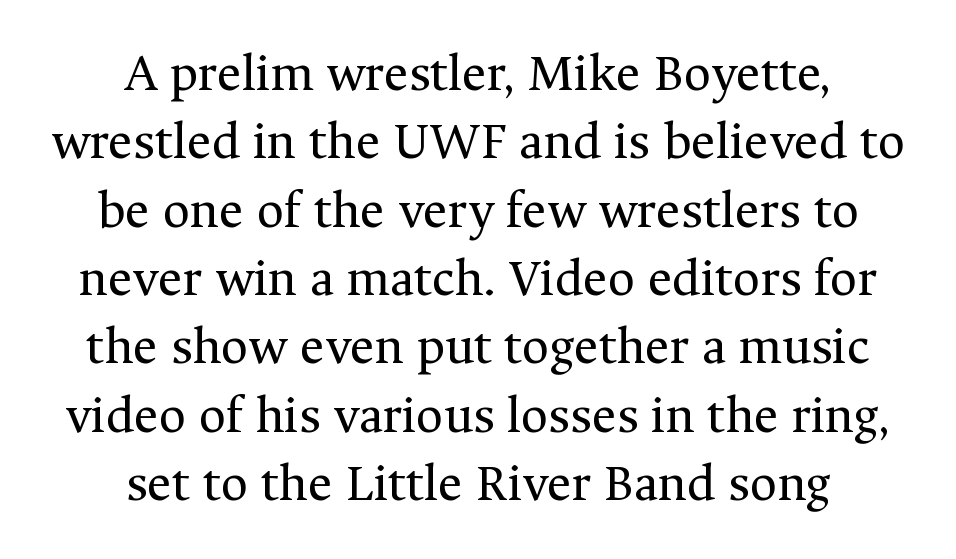
{"serif": "yes", "italic": "no", "bold": "no", "weight": "regular", "width": "normal", "stroke_contrast": "medium", "x_height": "medium", "monospaced": "no", "underline": "no", "align": "center", "line_spacing": "normal", "line_spacing_ratio": 1.29, "letter_spacing": "normal", "letter_spacing_em": 0.0, "glyph_px": 53}
